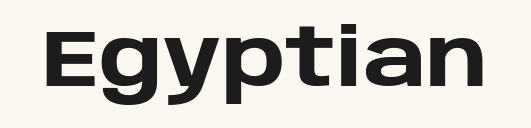
{"serif": "no", "italic": "no", "bold": "yes", "weight": "heavy", "width": "normal", "stroke_contrast": "low", "x_height": "large", "monospaced": "no", "underline": "no", "letter_spacing": "normal", "letter_spacing_em": 0.0, "glyph_px": 80}
